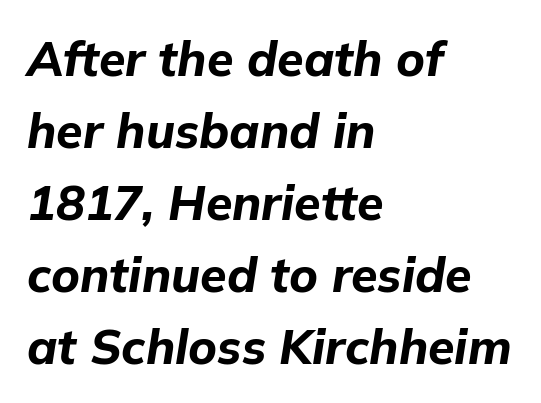
{"italic": "yes", "lean": "right", "slant_degrees": 9, "bold": "yes", "weight": "bold", "width": "normal", "stroke_contrast": "low", "x_height": "medium", "monospaced": "no", "underline": "no", "align": "left", "line_spacing": "normal", "line_spacing_ratio": 1.5, "letter_spacing": "normal", "letter_spacing_em": 0.0, "glyph_px": 48}
